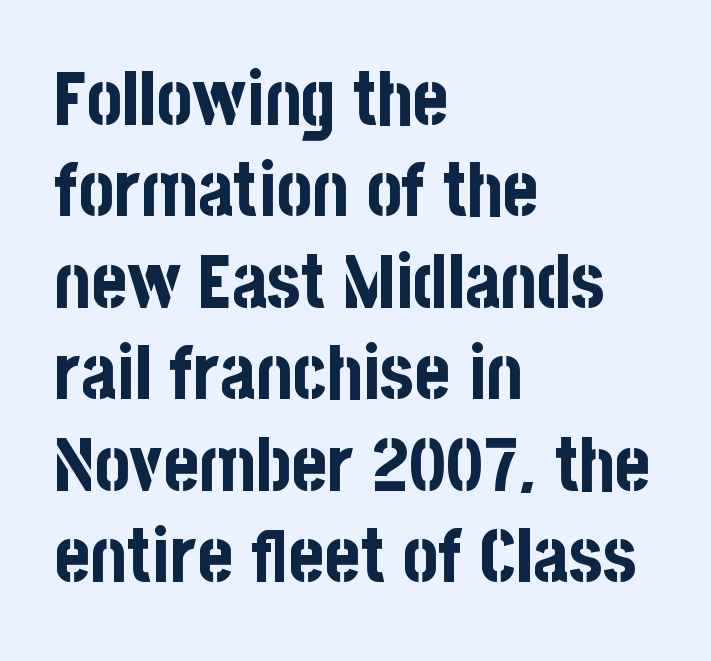
The image shows 75 px bold, condensed sans-serif type, upright; set left-aligned, line spacing 1.22x, normal letter spacing, not underlined; low stroke contrast and a large x-height.
